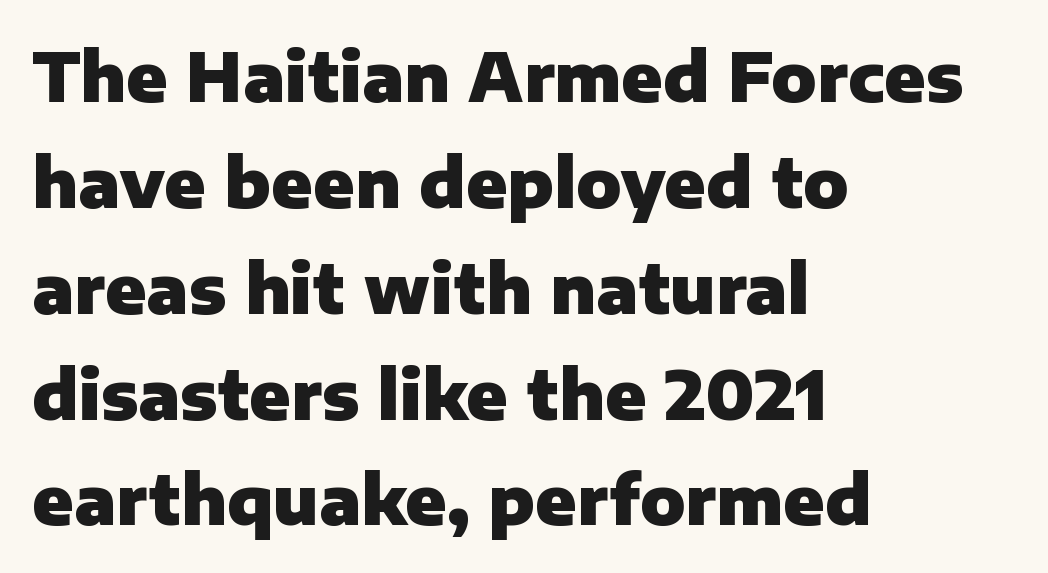
Q: Is the text bold? A: Yes.
Q: Is the text italic (slanted)? A: No, it is upright.
Q: Is the typeface a serif or a sans-serif typeface? A: Sans-serif.
Q: Is the text underlined? A: No.
Q: How is the paragraph aligned? A: Left-aligned.
Q: Is the spacing between letters normal or unusually wide? A: Normal.
Q: Is the spacing between lines tight, normal or loose? A: Normal.
Q: Width (condensed, normal, or wide)? A: Normal.
Q: Stroke contrast? A: Low.
Q: x-height? A: Medium.
Q: Monospaced? A: No.
